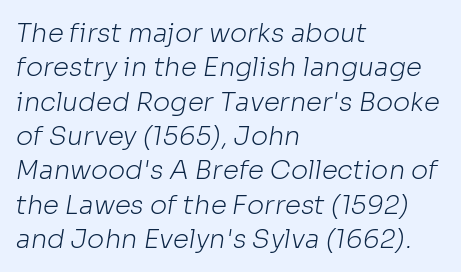
Q: Is the text bold? A: No.
Q: Is the text underlined? A: No.
Q: How is the paragraph aligned? A: Left-aligned.
Q: Is the spacing between letters normal or unusually wide? A: Normal.
Q: Is the spacing between lines tight, normal or loose? A: Normal.
